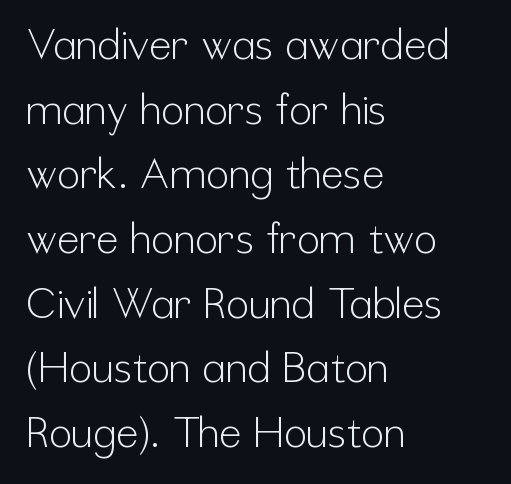
Q: Is the text bold? A: No.
Q: Is the text italic (slanted)? A: No, it is upright.
Q: Is the typeface a serif or a sans-serif typeface? A: Sans-serif.
Q: Is the text underlined? A: No.
Q: How is the paragraph aligned? A: Left-aligned.
Q: Is the spacing between letters normal or unusually wide? A: Normal.
Q: Is the spacing between lines tight, normal or loose? A: Normal.
Q: Width (condensed, normal, or wide)? A: Condensed.
Q: Stroke contrast? A: Low.
Q: x-height? A: Medium.
Q: Monospaced? A: No.
